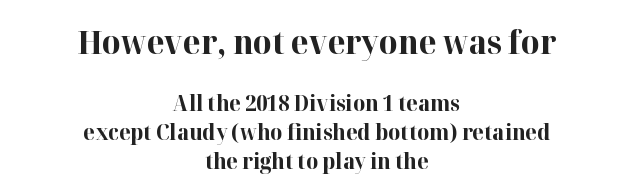
{"serif": "yes", "italic": "no", "bold": "yes", "weight": "bold", "width": "normal", "stroke_contrast": "high", "x_height": "medium", "monospaced": "no", "underline": "no", "align": "center", "line_spacing": "normal", "line_spacing_ratio": 1.37, "letter_spacing": "normal", "letter_spacing_em": 0.0, "larger_block": "first", "size_ratio": 1.52, "glyph_px": 32}
